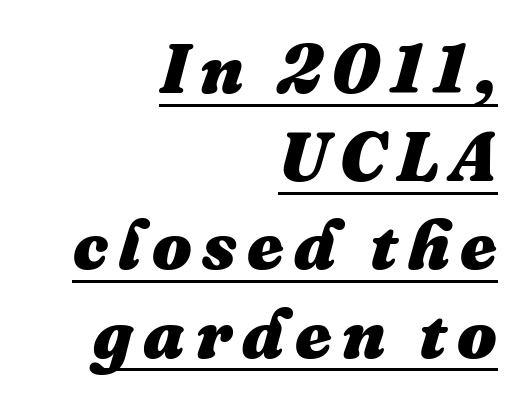
This is underlined copy, the kind a proofreader might mark for attention. This is heavy type, rendered in bold. This sample is right-justified, so line beginnings fall wherever the words allow. The space between consecutive lines is moderate. Compared with ordinary roman type, these characters are visibly tilted. Varying glyph widths throughout — classic text-font behaviour.
